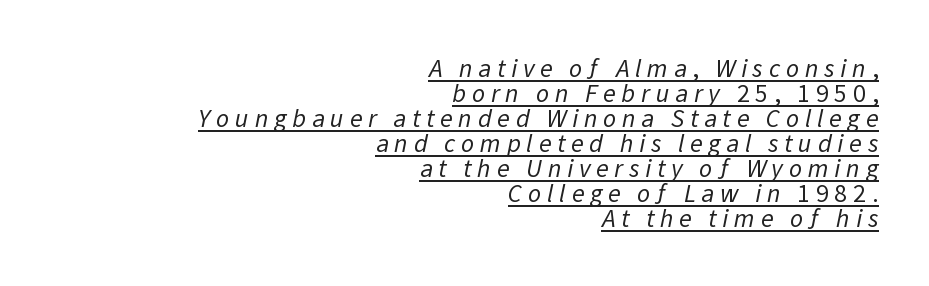
{"bold": "no", "underline": "yes", "align": "right", "line_spacing": "tight", "line_spacing_ratio": 0.96, "letter_spacing": "wide", "letter_spacing_em": 0.22, "glyph_px": 26}
